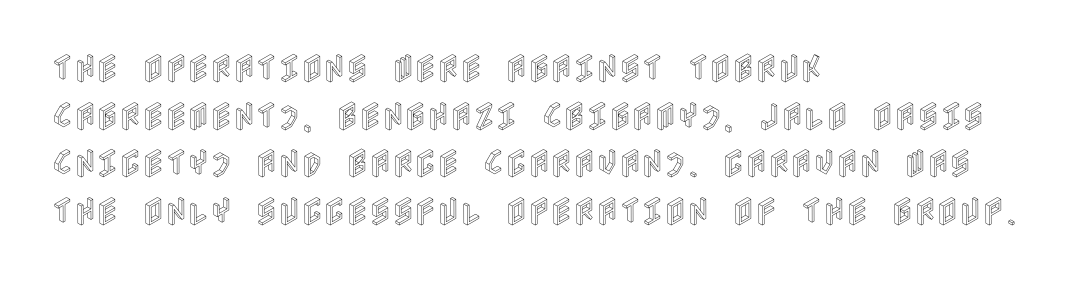
Q: Is the text italic (slanted)? A: No, it is upright.
Q: Is the text underlined? A: No.
Q: How is the paragraph aligned? A: Left-aligned.
Q: Is the spacing between letters normal or unusually wide? A: Normal.
Q: Is the spacing between lines tight, normal or loose? A: Normal.
Q: Width (condensed, normal, or wide)? A: Condensed.
Q: x-height? A: Large.
